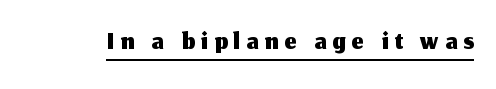
The passage shown is typed in a proportional face where columns would drift. This rendering features underlined lettering. The specimen reads as upright at a glance. A typesetter would label this face a sans.
